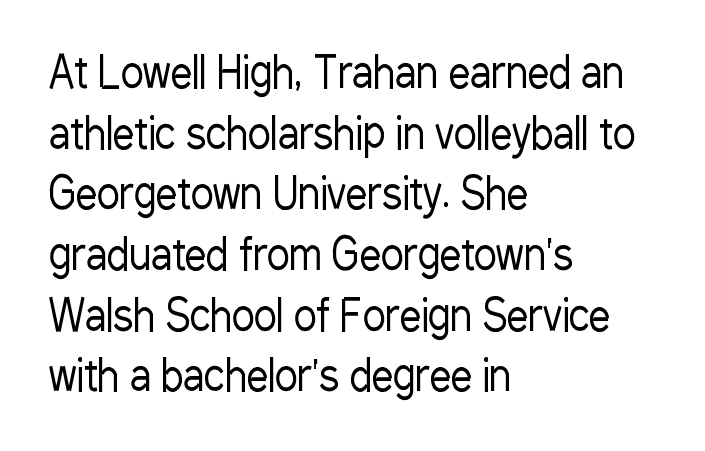
The image shows 43 px regular-weight, condensed sans-serif type, upright; set left-aligned, normal line spacing (1.41x), normal letter spacing, not underlined; low stroke contrast and a medium x-height.
